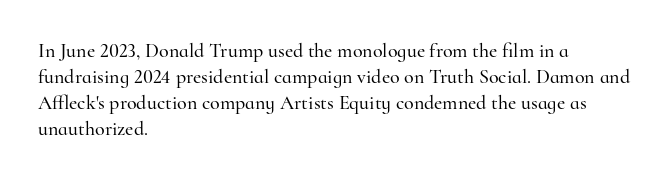
{"italic": "no", "underline": "no", "align": "left", "line_spacing": "normal", "line_spacing_ratio": 1.3, "letter_spacing": "normal", "letter_spacing_em": 0.0, "glyph_px": 20}
